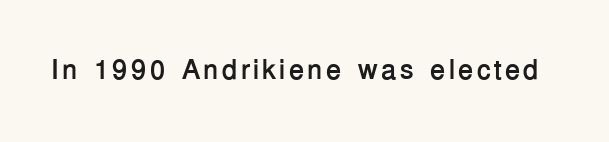
You could not count columns in this text — the font is proportionally spaced. The font family rendered here belongs to the sans-serif group. Look at the stroke-to-counter ratio: heavy, a bold. Words float on clear page, feet unadorned. Is there any slant? The stems are plumb.
